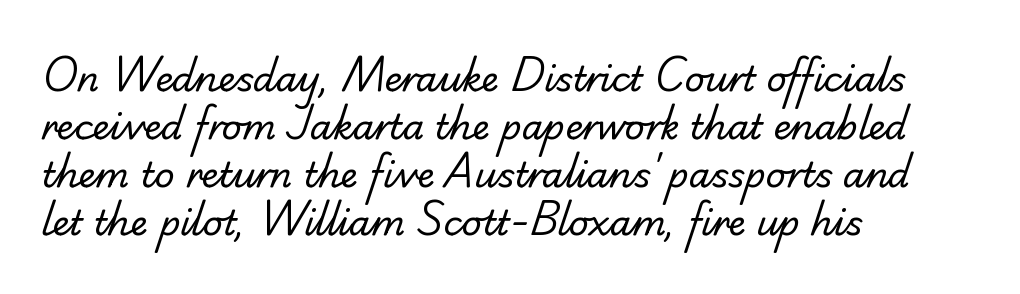
All the whitespace from short lines collects on the right. I'd call this a serif setting — the letters wear small feet. Unmarked baselines from the first word to the last. Spacing verdict: proportional, widths tailored to each character. The face used here is rendered with its standard letterfit. The characters are drawn with everyday or finer stroke widths.
